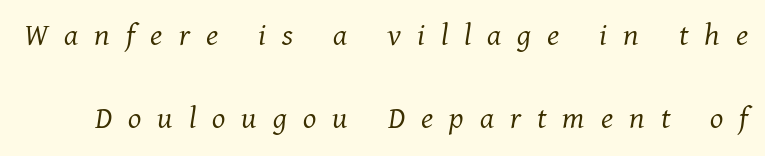
Serifs: yes, visible at the terminals of the letterforms. The letterforms sit at book weight or below. The lettering tilts uniformly, giving the passage an italic look. Summary of vertical rhythm: relaxed, with wide interline spacing.
